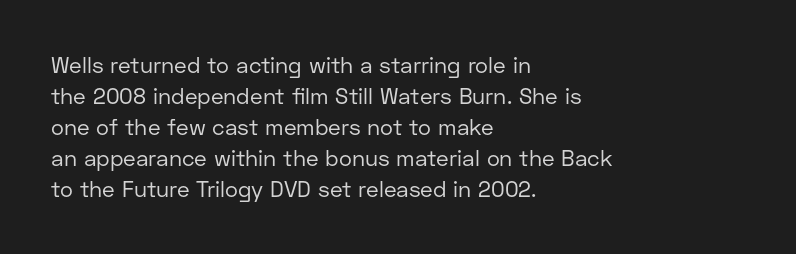
{"italic": "no", "bold": "no", "underline": "no", "align": "left", "line_spacing": "normal", "line_spacing_ratio": 1.41, "letter_spacing": "normal", "letter_spacing_em": 0.0, "glyph_px": 22}
